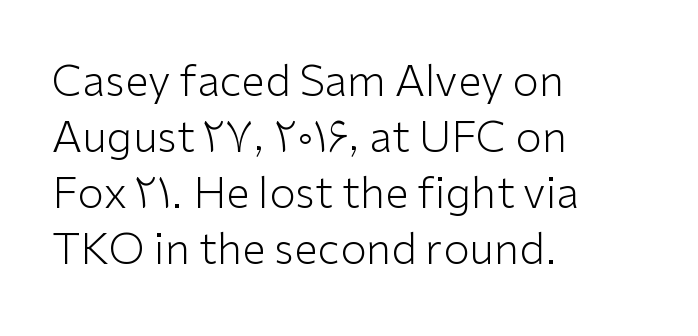
The image shows 43 px light sans-serif type, upright; set left-aligned, normal line spacing (1.3x), normal letter spacing, not underlined; low stroke contrast and a medium x-height.
